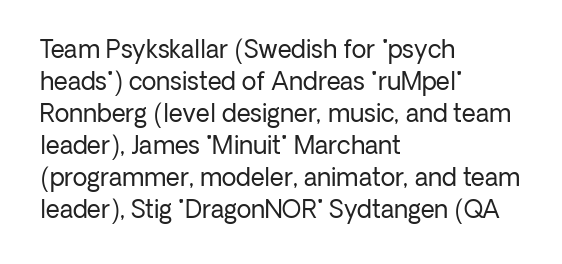
Q: Is the text bold? A: No.
Q: Is the text italic (slanted)? A: No, it is upright.
Q: Is the text underlined? A: No.
Q: How is the paragraph aligned? A: Left-aligned.
Q: Is the spacing between letters normal or unusually wide? A: Normal.
Q: Is the spacing between lines tight, normal or loose? A: Normal.
